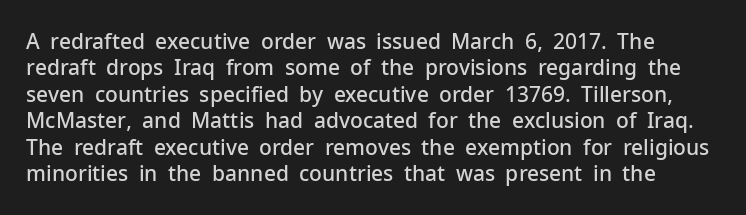
The image shows 21 px text type, upright; set normal line spacing (1.26x), normal letter spacing, not underlined.
